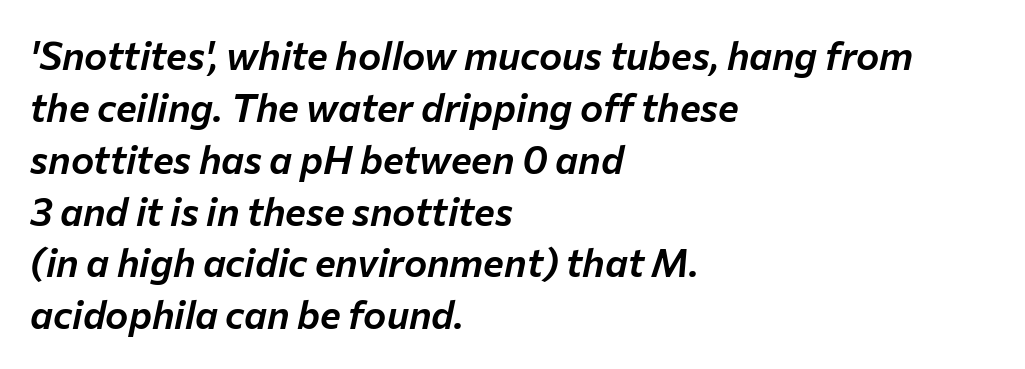
The space directly below the letters is spotless. The rendering uses a moderate line-height, typical for paragraphs. In CSS terms this would be text-align: left. The text carries the slant typical of an italic or oblique font.
